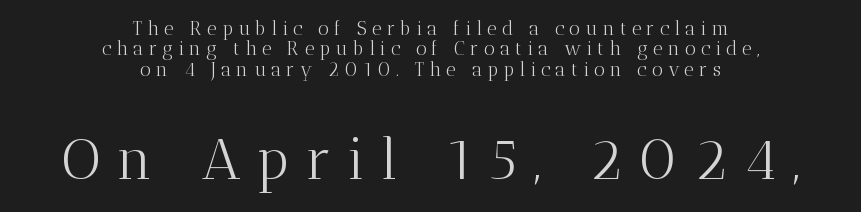
Q: Is the text bold? A: No.
Q: Is the text italic (slanted)? A: No, it is upright.
Q: Is the typeface a serif or a sans-serif typeface? A: Serif.
Q: Is the text underlined? A: No.
Q: How is the paragraph aligned? A: Centered.
Q: Is the spacing between letters normal or unusually wide? A: Unusually wide.
Q: Is the spacing between lines tight, normal or loose? A: Tight.
Q: Which block of text is set in a larger size, the first (top) or the second (bottom)? A: The second (bottom) one.
Q: Width (condensed, normal, or wide)? A: Normal.
Q: Stroke contrast? A: Medium.
Q: x-height? A: Medium.
Q: Monospaced? A: No.
